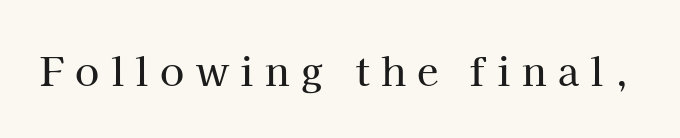
The letters are spread apart with noticeably loose tracking. The gap between lines stays unmarked. The letters stand straight up with perfectly vertical stems. Each letter keeps its own natural width here, so spacing adapts to shape.
